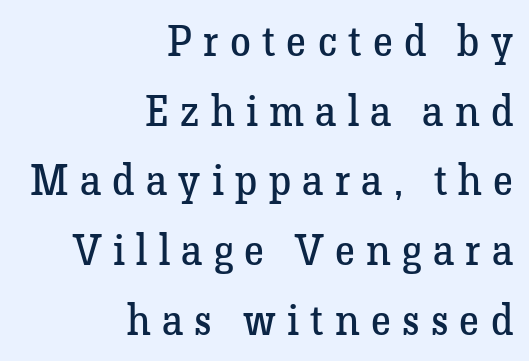
Q: Is the text bold? A: No.
Q: Is the text italic (slanted)? A: No, it is upright.
Q: Is the typeface a serif or a sans-serif typeface? A: Serif.
Q: Is the text underlined? A: No.
Q: How is the paragraph aligned? A: Right-aligned.
Q: Is the spacing between letters normal or unusually wide? A: Unusually wide.
Q: Is the spacing between lines tight, normal or loose? A: Normal.
Q: Width (condensed, normal, or wide)? A: Normal.
Q: Stroke contrast? A: Low.
Q: x-height? A: Medium.
Q: Monospaced? A: No.
